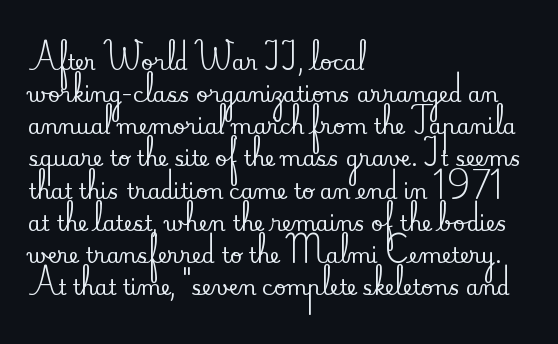
Layout note: lines flush left. The string is rendered with underlining switched off. The line texture is even and compact thanks to regular tracking. A roman cut, with each character standing at attention. The space between consecutive lines is moderate.
